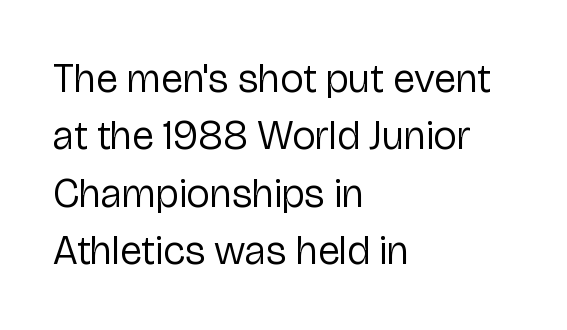
Vertical stems look standard width or narrower in stroke. The letters carry no serifs — their stems end cleanly without finishing strokes. Type without underlining. The lines are quadded left. Tracking here is standard; glyphs follow each other at the usual distance. Normally led — the rows are evenly, conventionally spaced.
